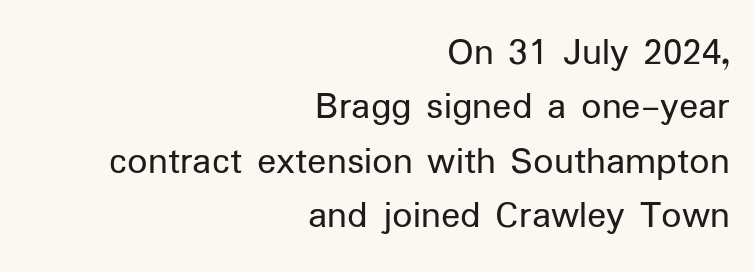
Q: Is the text bold? A: No.
Q: Is the text italic (slanted)? A: No, it is upright.
Q: Is the typeface a serif or a sans-serif typeface? A: Sans-serif.
Q: Is the text underlined? A: No.
Q: How is the paragraph aligned? A: Right-aligned.
Q: Is the spacing between letters normal or unusually wide? A: Normal.
Q: Is the spacing between lines tight, normal or loose? A: Normal.
Q: Width (condensed, normal, or wide)? A: Normal.
Q: Stroke contrast? A: Low.
Q: x-height? A: Medium.
Q: Monospaced? A: No.
